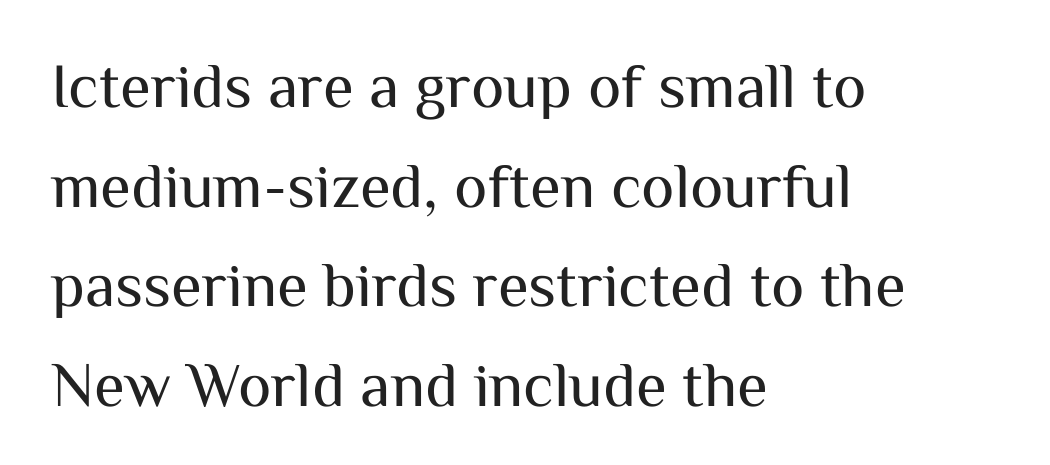
The words here are not underlined. Does the type have serifs? No, each stem ends abruptly. The rendering anchors every line to the left-hand side. You could not count columns in this text — the font is proportionally spaced. Line spacing here is normal. The letters stand upright; this is a roman face.
